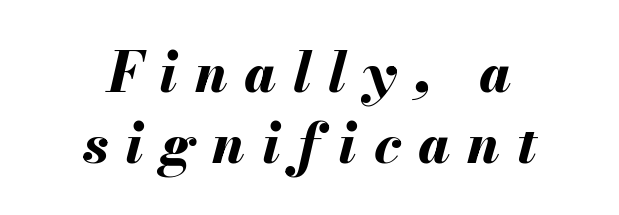
{"italic": "yes", "lean": "right", "slant_degrees": 13, "bold": "yes", "weight": "bold", "width": "normal", "stroke_contrast": "medium", "x_height": "small", "monospaced": "no", "underline": "no", "align": "center", "line_spacing": "normal", "line_spacing_ratio": 1.29, "letter_spacing": "wide", "letter_spacing_em": 0.31, "glyph_px": 55}
